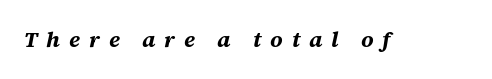
{"italic": "yes", "lean": "right", "slant_degrees": 12, "bold": "yes", "underline": "no", "letter_spacing": "wide", "letter_spacing_em": 0.4, "glyph_px": 22}
